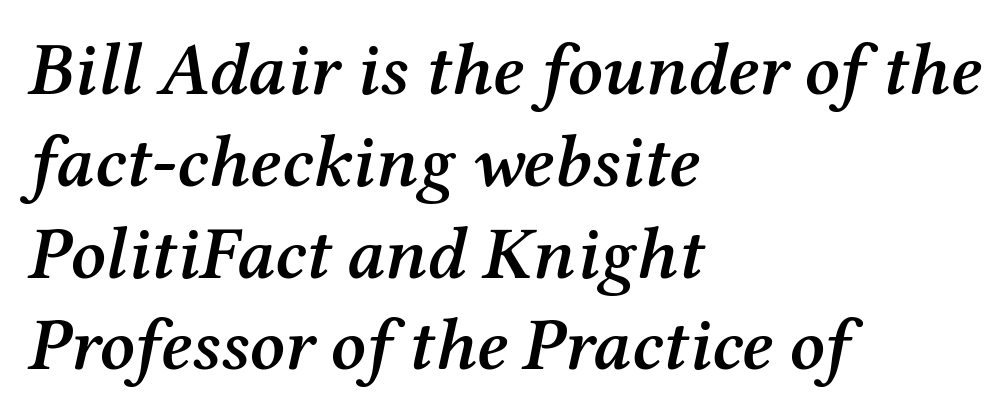
The image shows 74 px semibold serif type, italic (leaning right); set left-aligned, line spacing 1.24x, normal letter spacing, not underlined; medium stroke contrast and a medium x-height.
